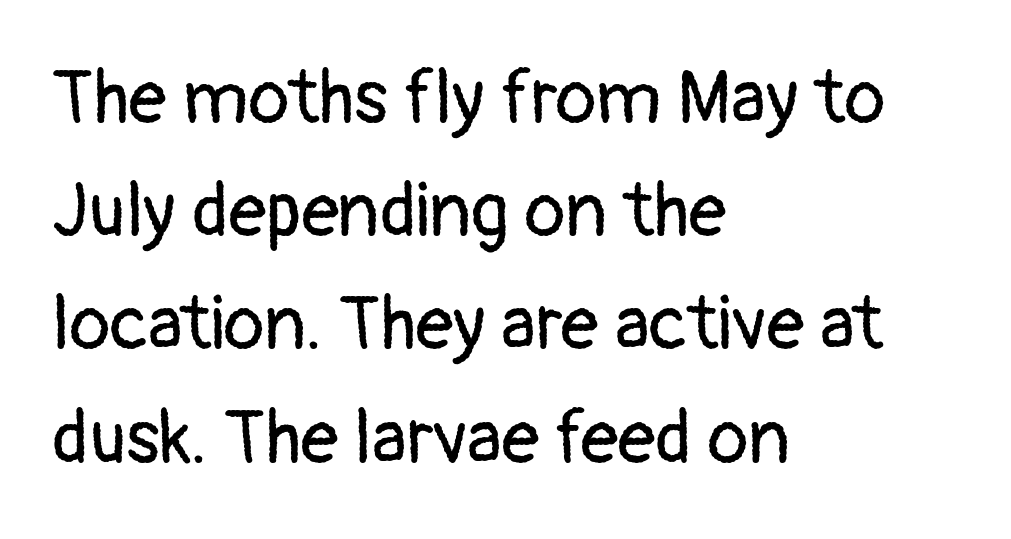
{"serif": "no", "italic": "no", "bold": "no", "weight": "regular", "width": "normal", "stroke_contrast": "low", "x_height": "medium", "monospaced": "no", "underline": "no", "align": "left", "line_spacing": "normal", "line_spacing_ratio": 1.51, "letter_spacing": "normal", "letter_spacing_em": 0.0, "glyph_px": 75}
